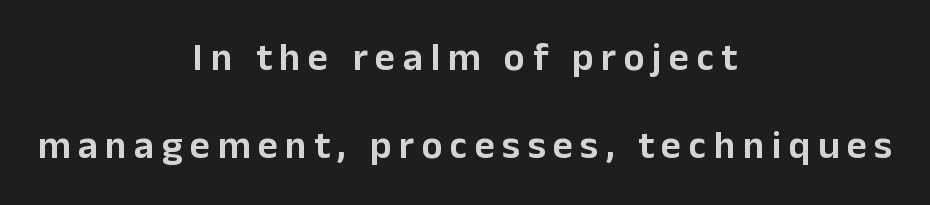
Check where the strokes stop: nothing finishes them off — pure sans. The whitespace from short lines is split evenly between both sides. Every stem runs plumb, perpendicular to the baseline. The specimen omits any rule beneath the text block's lines. A typesetter would call this leading open, well beyond the default.
